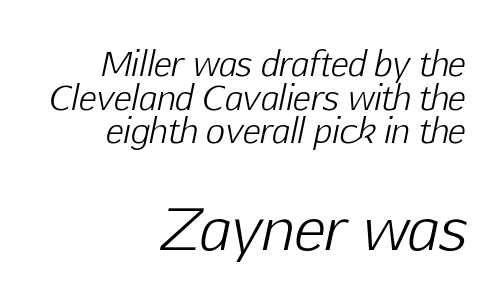
{"italic": "yes", "lean": "right", "slant_degrees": 12, "bold": "no", "weight": "light", "width": "normal", "stroke_contrast": "low", "x_height": "medium", "monospaced": "no", "underline": "no", "align": "right", "line_spacing": "tight", "line_spacing_ratio": 1.02, "letter_spacing": "normal", "letter_spacing_em": 0.0, "larger_block": "second", "size_ratio": 1.76, "glyph_px": 58}
